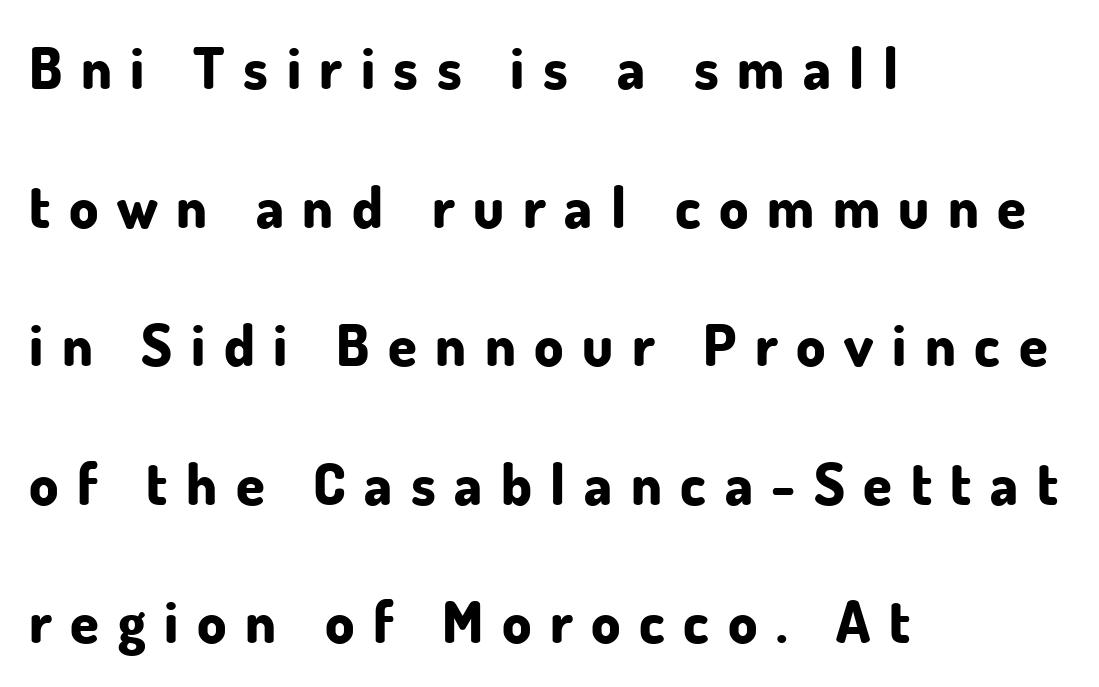
The image shows 58 px bold sans-serif type, upright; set left-aligned, loose line spacing (2.39x), unusually wide letter spacing (+0.32 em), not underlined; low stroke contrast and a small x-height.
